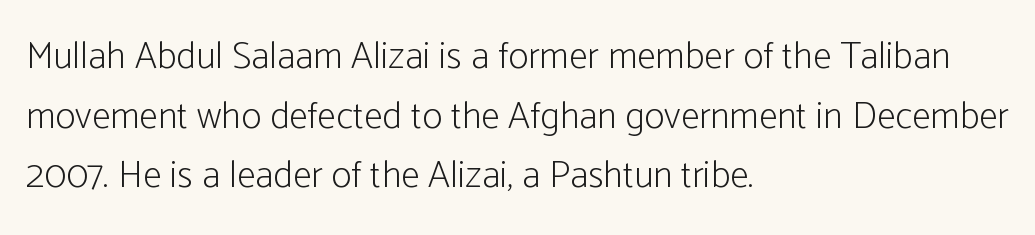
The image shows 38 px light, condensed sans-serif type, upright; set left-aligned, normal line spacing (1.57x), normal letter spacing, not underlined; low stroke contrast and a medium x-height.
